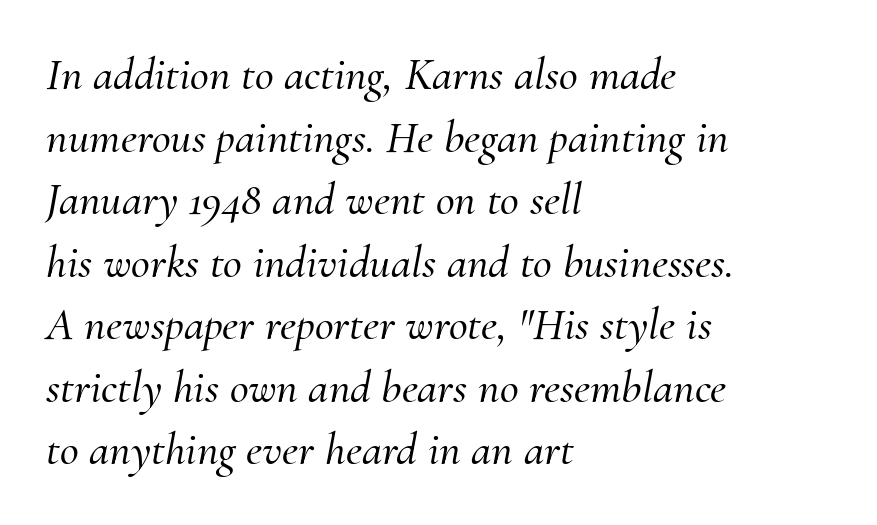
The image shows 46 px serif type, italic (leaning right); set left-aligned, normal line spacing (1.36x), normal letter spacing, not underlined; medium stroke contrast and a small x-height.
